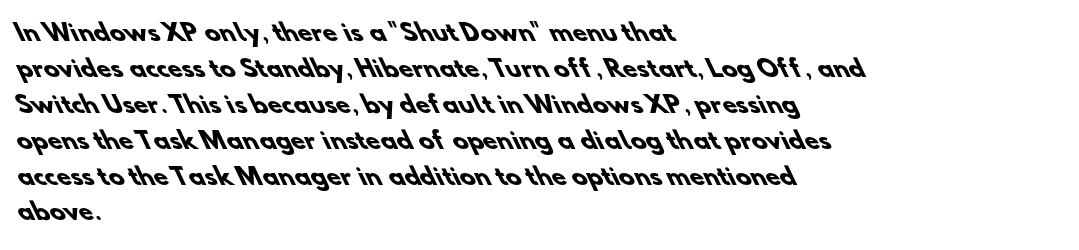
Observe the ordinary spacing: letters are neighbours, not strangers. You'd pick this weight for a headline — it's a proper bold. The rag falls on the right side of this text block. Quick note: underline off.
